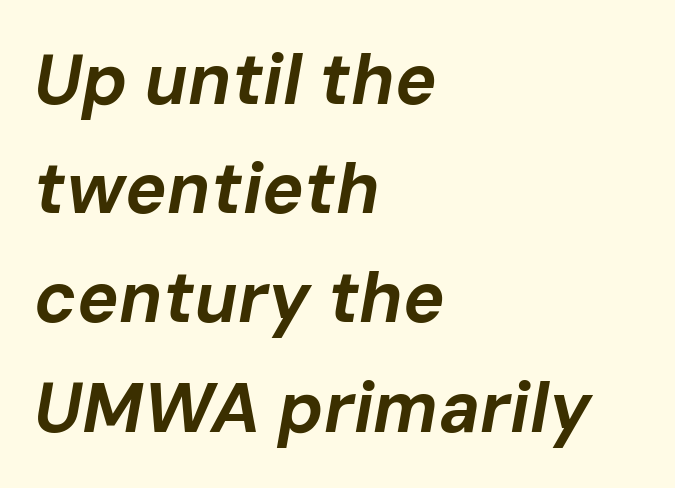
Do the characters align in a grid? No, the font is proportional. Typographic density is high because the face is bold. Horizontal bands of white between lines are of average thickness. Lines of text with bare space underneath. Line starts are locked; line ends wander. Short note: letters normally spaced.
